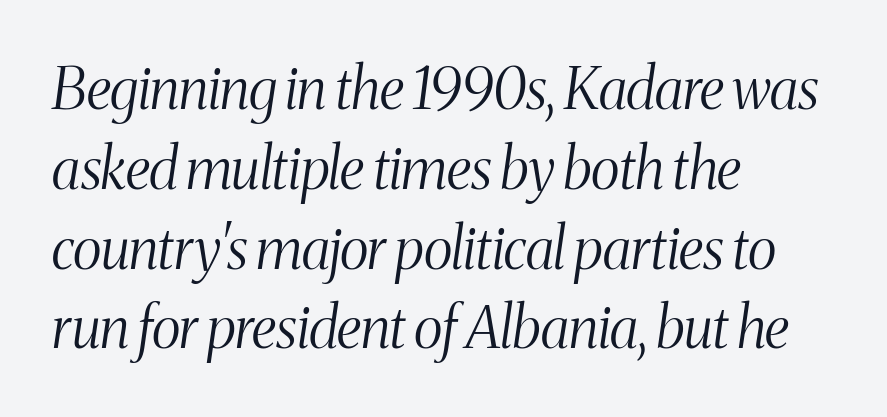
The image shows 57 px light, condensed serif type, italic (leaning right); set left-aligned, normal line spacing (1.4x), normal letter spacing, not underlined; medium stroke contrast and a medium x-height.
